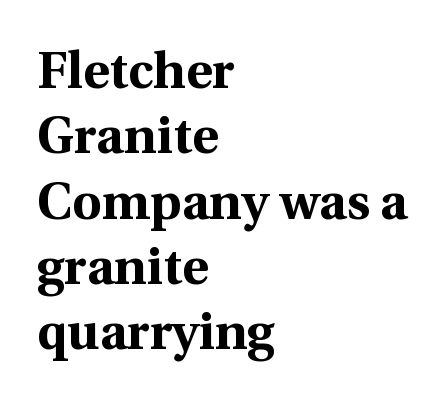
The image shows 51 px bold serif type, upright; set left-aligned, normal line spacing (1.28x), normal letter spacing, not underlined; a medium x-height.
